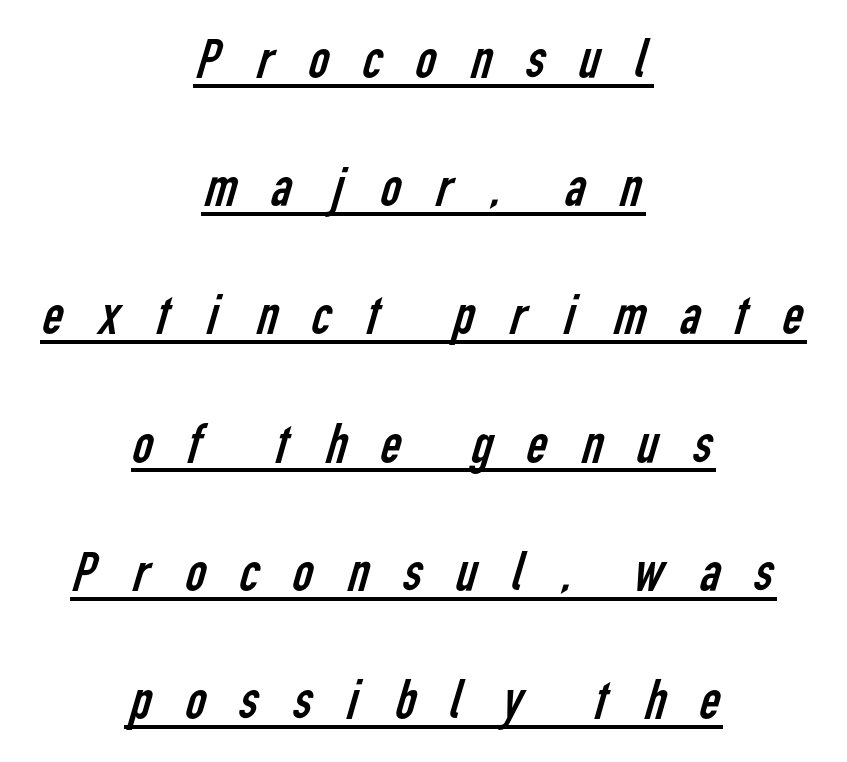
Q: Is the text bold? A: No.
Q: Is the typeface a serif or a sans-serif typeface? A: Sans-serif.
Q: Is the text underlined? A: Yes.
Q: How is the paragraph aligned? A: Centered.
Q: Is the spacing between letters normal or unusually wide? A: Unusually wide.
Q: Is the spacing between lines tight, normal or loose? A: Loose.
Q: Width (condensed, normal, or wide)? A: Condensed.
Q: Stroke contrast? A: Low.
Q: x-height? A: Medium.
Q: Monospaced? A: No.
